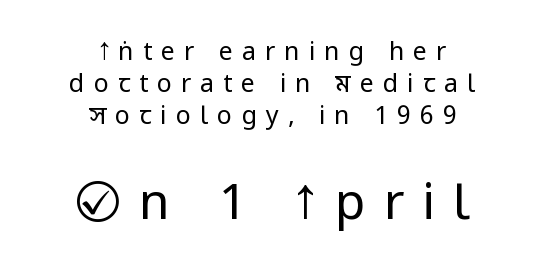
Q: Is the text bold? A: No.
Q: Is the text italic (slanted)? A: No, it is upright.
Q: Is the typeface a serif or a sans-serif typeface? A: Sans-serif.
Q: Is the text underlined? A: No.
Q: How is the paragraph aligned? A: Centered.
Q: Is the spacing between letters normal or unusually wide? A: Unusually wide.
Q: Is the spacing between lines tight, normal or loose? A: Normal.
Q: Which block of text is set in a larger size, the first (top) or the second (bottom)? A: The second (bottom) one.
Q: Width (condensed, normal, or wide)? A: Condensed.
Q: Stroke contrast? A: Low.
